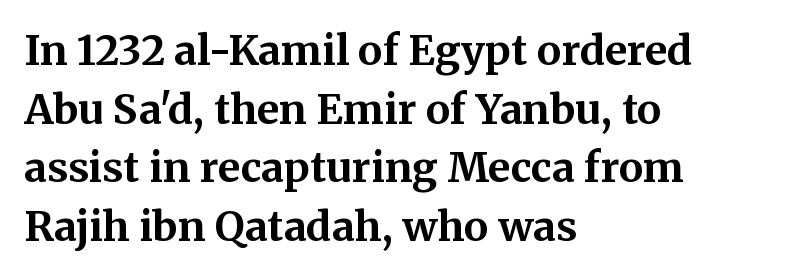
{"serif": "yes", "italic": "no", "bold": "yes", "weight": "bold", "width": "normal", "stroke_contrast": "medium", "x_height": "medium", "monospaced": "no", "underline": "no", "align": "left", "line_spacing": "normal", "line_spacing_ratio": 1.43, "letter_spacing": "normal", "letter_spacing_em": 0.0, "glyph_px": 41}
